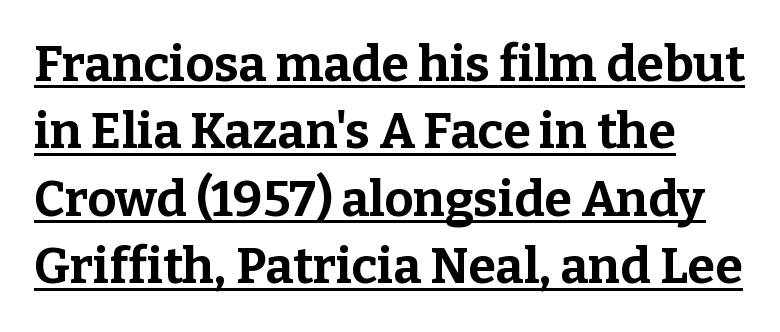
Q: Is the text bold? A: Yes.
Q: Is the text italic (slanted)? A: No, it is upright.
Q: Is the typeface a serif or a sans-serif typeface? A: Serif.
Q: Is the text underlined? A: Yes.
Q: Is the spacing between letters normal or unusually wide? A: Normal.
Q: Is the spacing between lines tight, normal or loose? A: Normal.
Q: Width (condensed, normal, or wide)? A: Normal.
Q: Stroke contrast? A: Low.
Q: x-height? A: Medium.
Q: Monospaced? A: No.
